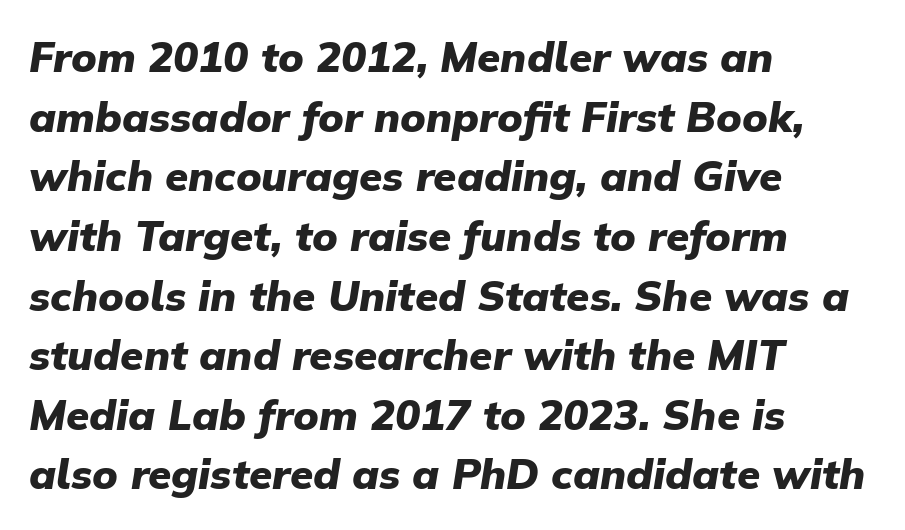
Q: Is the text bold? A: Yes.
Q: Is the text italic (slanted)? A: Yes, it leans right by about 9 degrees.
Q: Is the text underlined? A: No.
Q: How is the paragraph aligned? A: Left-aligned.
Q: Is the spacing between letters normal or unusually wide? A: Normal.
Q: Is the spacing between lines tight, normal or loose? A: Normal.
Q: Width (condensed, normal, or wide)? A: Normal.
Q: Stroke contrast? A: Low.
Q: x-height? A: Medium.
Q: Monospaced? A: No.
